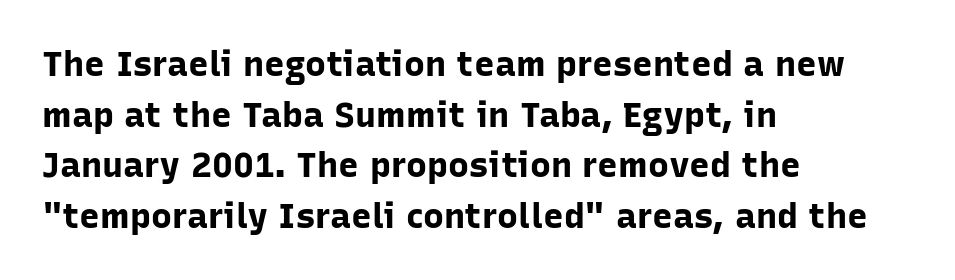
Between one letter and the next there's only the usual sliver of space. A roman cut, with each character standing at attention. The zone under the glyphs is completely vacant. Does the weight exceed regular? Yes, all the way to bold. Layout note: lines flush left. Each letter's strokes conclude bluntly, with no projecting serifs.
